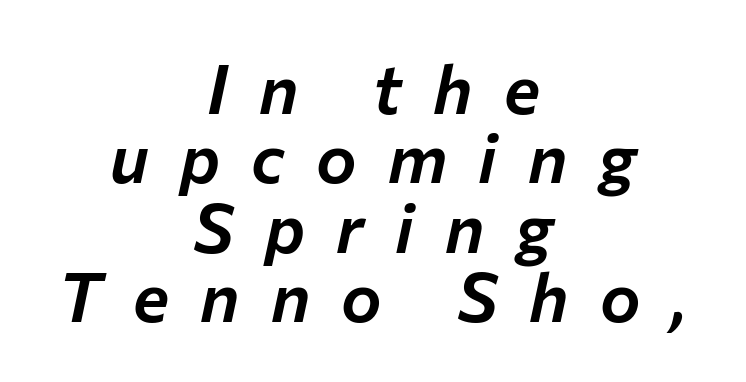
Bare-footed words on every line. One-word summary of the alignment: center. Looks like regular typesetting: each glyph gets only the width it needs. Here the glyphs are tracked loosely, breaking word shapes into spaced letters. Is the type slanted? Yes — the strokes lean at a clear angle.
